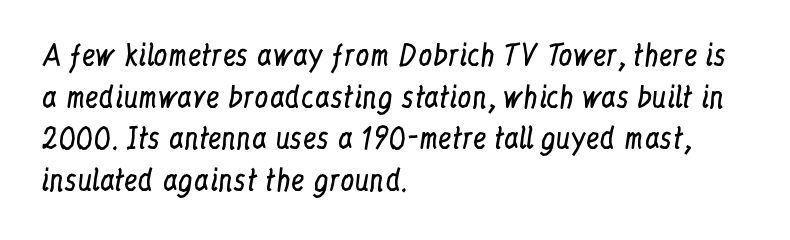
Q: Is the text bold? A: No.
Q: Is the text italic (slanted)? A: Yes.
Q: Is the typeface a serif or a sans-serif typeface? A: Serif.
Q: Is the text underlined? A: No.
Q: How is the paragraph aligned? A: Left-aligned.
Q: Is the spacing between letters normal or unusually wide? A: Normal.
Q: Is the spacing between lines tight, normal or loose? A: Normal.
Q: Width (condensed, normal, or wide)? A: Condensed.
Q: Stroke contrast? A: Low.
Q: x-height? A: Medium.
Q: Monospaced? A: No.
